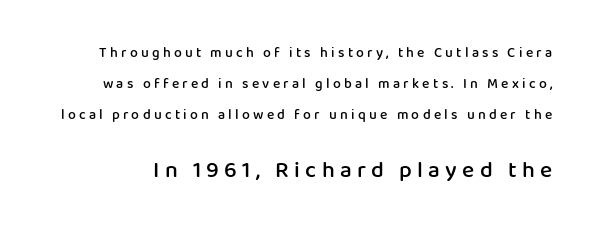
Q: Is the text bold? A: Semi-bold.
Q: Is the text italic (slanted)? A: No, it is upright.
Q: Is the text underlined? A: No.
Q: Is the spacing between letters normal or unusually wide? A: Unusually wide.
Q: Is the spacing between lines tight, normal or loose? A: Loose.
Q: Which block of text is set in a larger size, the first (top) or the second (bottom)? A: The second (bottom) one.
